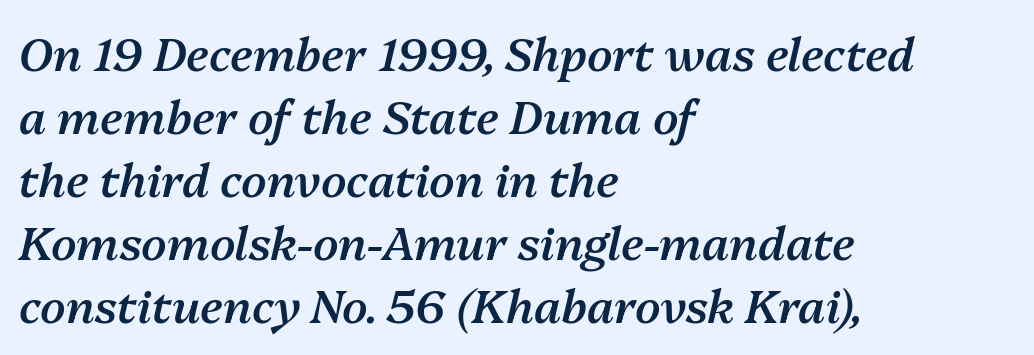
The image shows 46 px semibold type, italic (leaning right); set left-aligned, normal line spacing (1.37x), normal letter spacing, not underlined; medium stroke contrast and a medium x-height.
